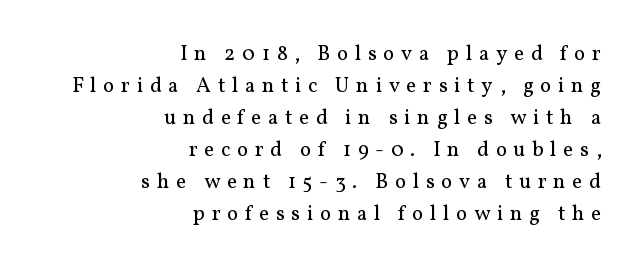
The image shows 21 px text type, upright; set right-aligned, normal line spacing (1.52x), unusually wide letter spacing (+0.32 em), not underlined.
